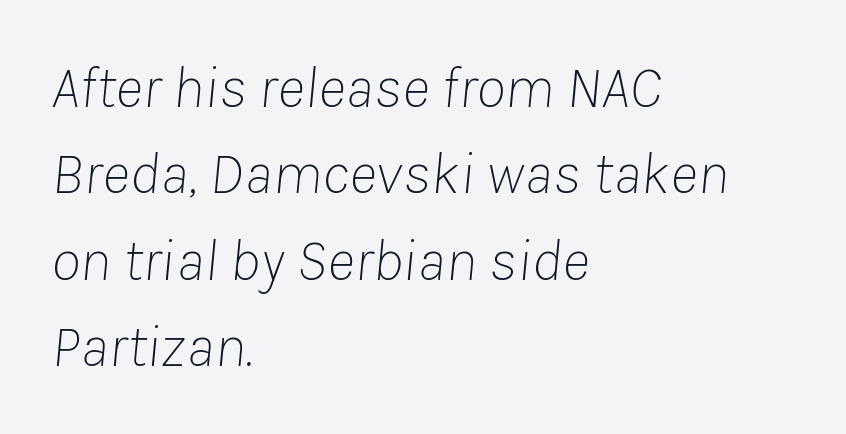
Q: Is the text bold? A: No.
Q: Is the text italic (slanted)? A: Yes, it leans right by about 8 degrees.
Q: Is the text underlined? A: No.
Q: How is the paragraph aligned? A: Left-aligned.
Q: Is the spacing between letters normal or unusually wide? A: Normal.
Q: Is the spacing between lines tight, normal or loose? A: Normal.
Q: Width (condensed, normal, or wide)? A: Normal.
Q: Stroke contrast? A: Low.
Q: x-height? A: Medium.
Q: Monospaced? A: No.
